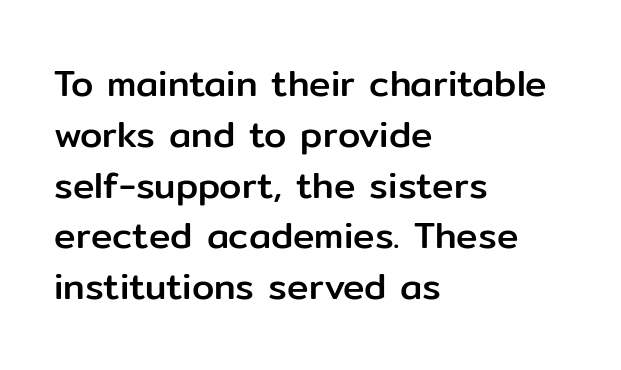
Q: Is the text italic (slanted)? A: No, it is upright.
Q: Is the typeface a serif or a sans-serif typeface? A: Sans-serif.
Q: Is the text underlined? A: No.
Q: How is the paragraph aligned? A: Left-aligned.
Q: Is the spacing between letters normal or unusually wide? A: Normal.
Q: Is the spacing between lines tight, normal or loose? A: Normal.
Q: Width (condensed, normal, or wide)? A: Normal.
Q: Stroke contrast? A: Low.
Q: x-height? A: Medium.
Q: Monospaced? A: No.
